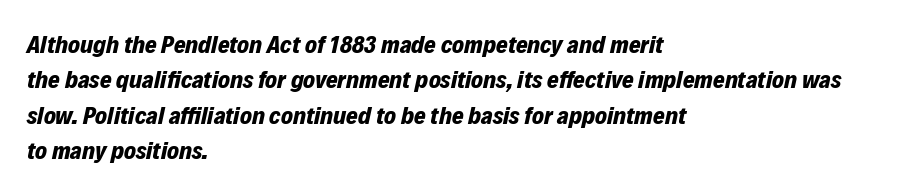
Q: Is the text bold? A: Yes.
Q: Is the text italic (slanted)? A: Yes, it leans right by about 12 degrees.
Q: Is the text underlined? A: No.
Q: How is the paragraph aligned? A: Left-aligned.
Q: Is the spacing between letters normal or unusually wide? A: Normal.
Q: Is the spacing between lines tight, normal or loose? A: Normal.
